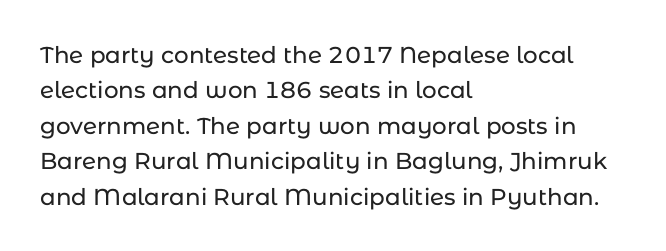
Nope, not italic — everything's standing straight. Words appear dense and cohesive because spacing is normal. The baseline area is clear. These lines sit exactly where default settings would place them. The compositor pushed each line to the left boundary.
